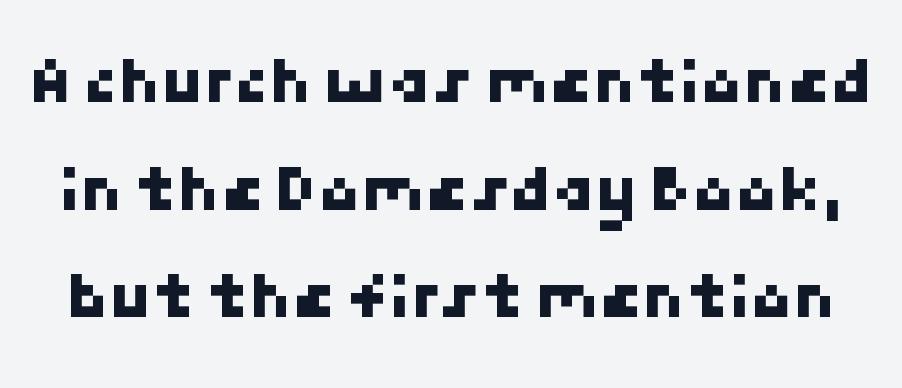
The image shows 69 px sans-serif type; set normal line spacing (1.56x), normal letter spacing, not underlined; low stroke contrast and a medium x-height.
